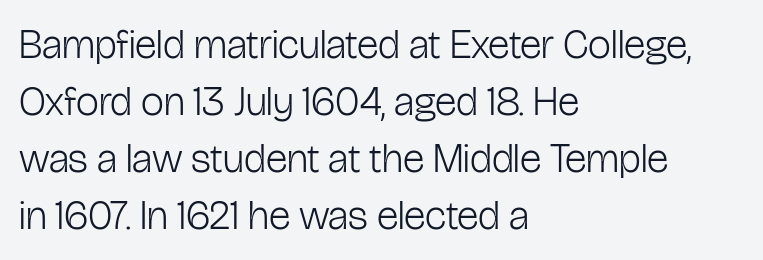
The image shows 41 px light, condensed sans-serif type, upright; set left-aligned, normal line spacing (1.39x), normal letter spacing, not underlined; low stroke contrast and a medium x-height.
